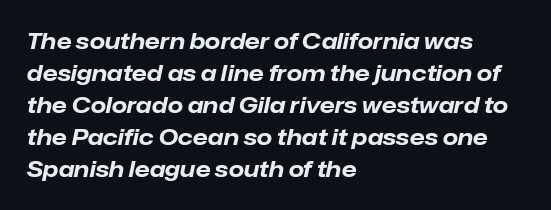
Observe the lean: these are italic letterforms. Short and long lines alike share a common starting point at left. The specimen omits any rule beneath the text block's lines. Does the weight exceed regular? Yes, all the way to bold. The line-height multiplier appears to be the usual default. Letter spacing: default.
